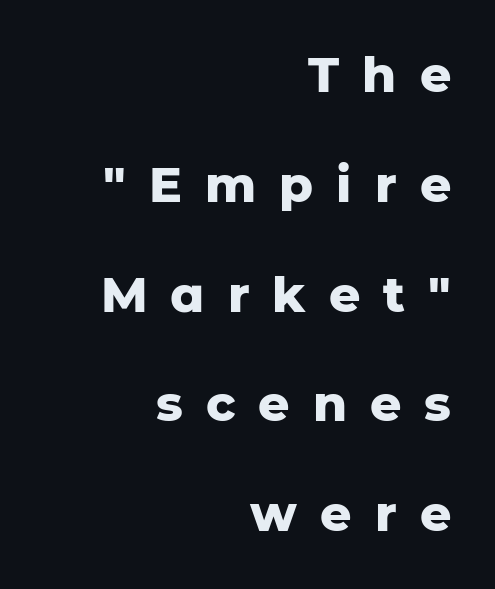
Is the letter spacing exaggerated? Yes — the characters are pushed far apart. The passage shown is typed in a proportional face where columns would drift. Vertically, the passage feels expansive, rows floating well apart. This sample uses a sans-serif face.
